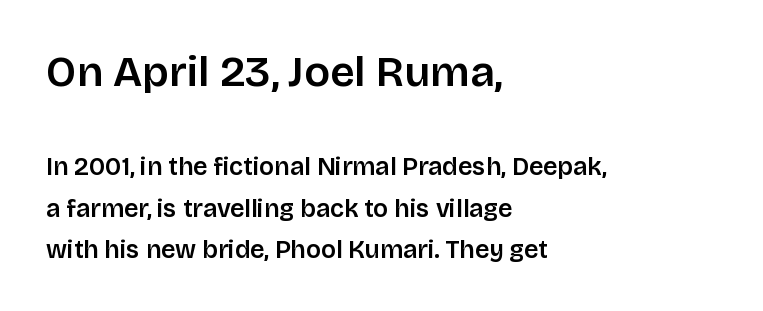
Varying glyph widths throughout — classic text-font behaviour. The letters sit at their default tracking, neither squeezed nor spread. Does the type have serifs? No, each stem ends abruptly. Summary of vertical rhythm: regular, with standard interline spacing.
